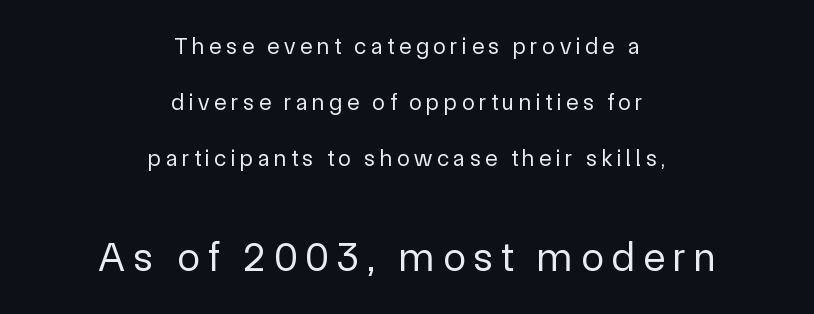
Q: Is the text bold? A: No.
Q: Is the text italic (slanted)? A: No, it is upright.
Q: Is the typeface a serif or a sans-serif typeface? A: Sans-serif.
Q: Is the text underlined? A: No.
Q: How is the paragraph aligned? A: Centered.
Q: Is the spacing between letters normal or unusually wide? A: Unusually wide.
Q: Is the spacing between lines tight, normal or loose? A: Loose.
Q: Which block of text is set in a larger size, the first (top) or the second (bottom)? A: The second (bottom) one.
Q: Width (condensed, normal, or wide)? A: Normal.
Q: x-height? A: Medium.
Q: Monospaced? A: No.
